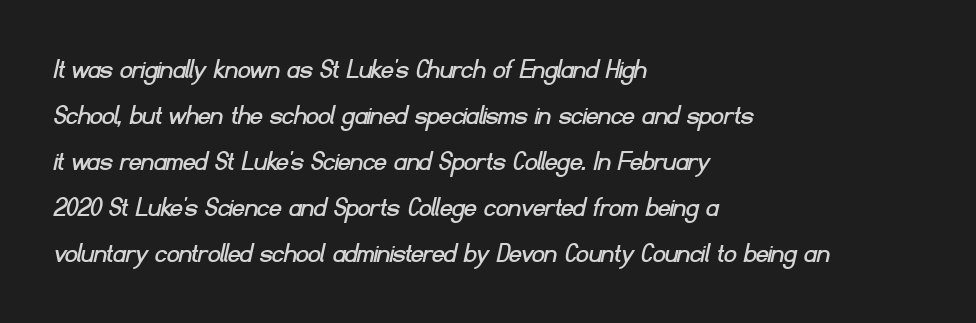
Q: Is the typeface a serif or a sans-serif typeface? A: Sans-serif.
Q: Is the text underlined? A: No.
Q: How is the paragraph aligned? A: Left-aligned.
Q: Is the spacing between letters normal or unusually wide? A: Normal.
Q: Is the spacing between lines tight, normal or loose? A: Normal.
Q: Width (condensed, normal, or wide)? A: Normal.
Q: Stroke contrast? A: Low.
Q: x-height? A: Small.
Q: Monospaced? A: No.
